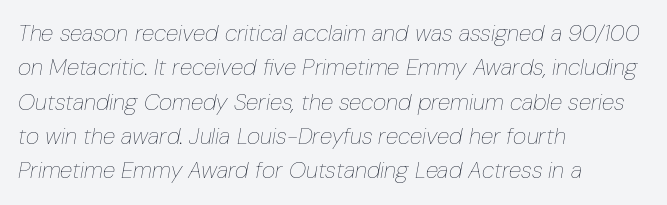
The image shows 23 px text type, italic (leaning right); set left-aligned, normal line spacing (1.49x), normal letter spacing, not underlined.
